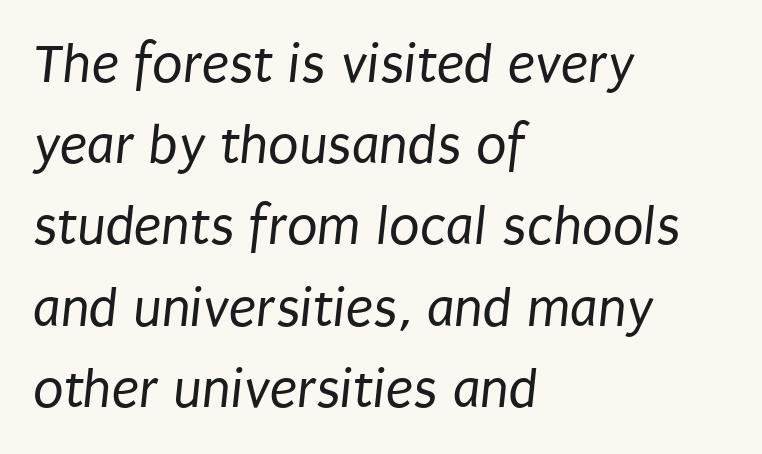
Q: Is the text bold? A: No.
Q: Is the typeface a serif or a sans-serif typeface? A: Sans-serif.
Q: Is the text underlined? A: No.
Q: How is the paragraph aligned? A: Left-aligned.
Q: Is the spacing between letters normal or unusually wide? A: Normal.
Q: Is the spacing between lines tight, normal or loose? A: Normal.
Q: Width (condensed, normal, or wide)? A: Condensed.
Q: Stroke contrast? A: Low.
Q: x-height? A: Large.
Q: Monospaced? A: No.
